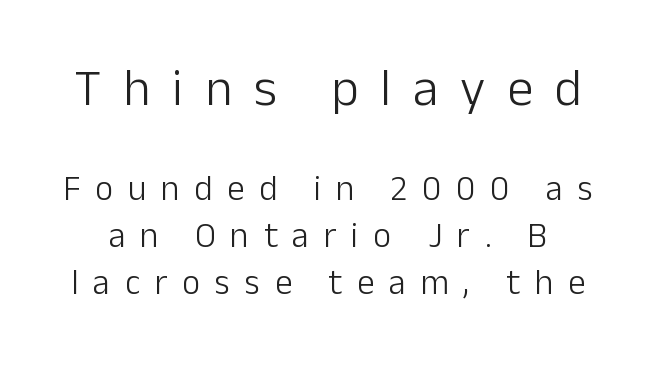
The image shows 52 px light sans-serif type, upright; set normal line spacing (1.35x), unusually wide letter spacing (+0.42 em), not underlined; the first (top) block is 1.49x larger; low stroke contrast and a medium x-height.
